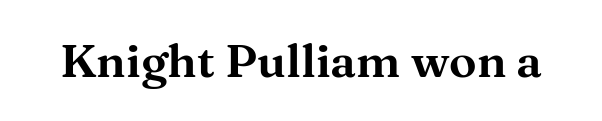
Here the designer chose a conventional face with non-uniform glyph widths. Compared with typical body copy, the letter spacing here is the same. The zone under the glyphs is completely vacant. Stroke terminals: seriffed. It's the straight-up-and-down kind of type.
